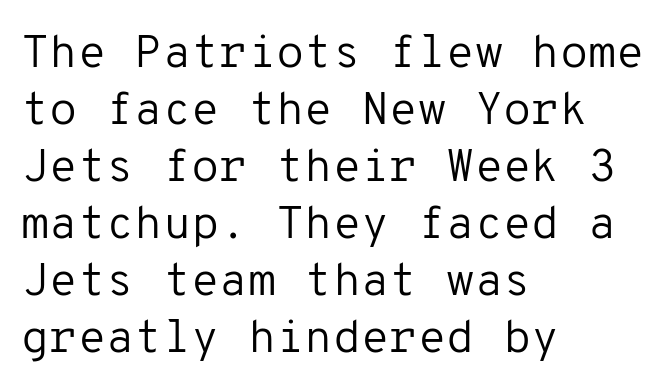
The image shows 46 px regular-weight sans-serif type, upright, monospaced; set left-aligned, line spacing 1.24x, normal letter spacing, not underlined; low stroke contrast and a medium x-height.
